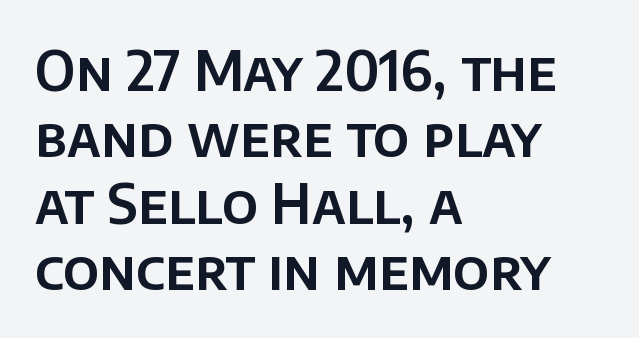
The image shows 54 px sans-serif type, upright; set left-aligned, line spacing 1.23x, normal letter spacing, not underlined; low stroke contrast and a large x-height.
